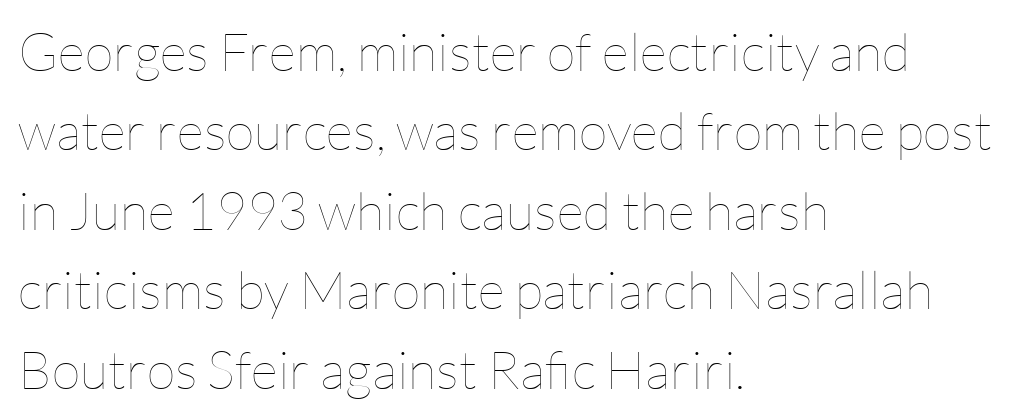
The image shows 53 px thin type, upright; set left-aligned, normal line spacing (1.5x), normal letter spacing, not underlined; low stroke contrast and a medium x-height.
